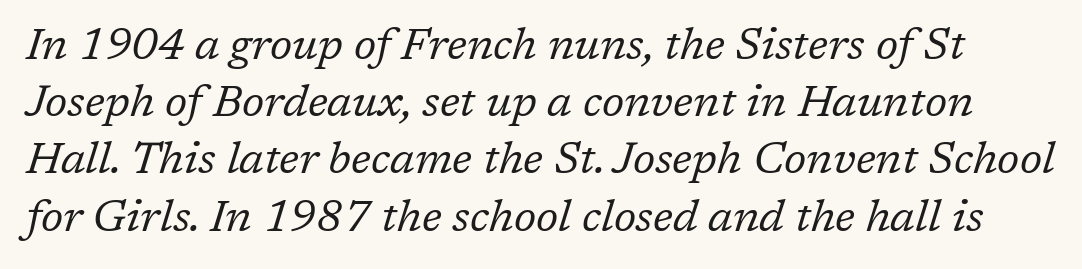
Notice how the stems are inclined rather than vertical — that's the hallmark of italics. The face used here is seriffed, in the tradition of book romans. This reads as an unemphasized weight, regular at the heaviest. The letters advance in unequal steps, a hallmark of proportional type.
